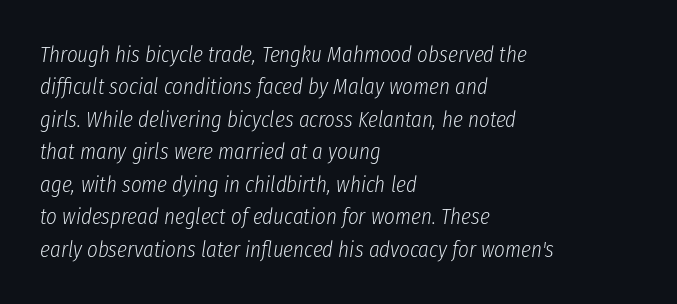
Q: Is the text bold? A: No.
Q: Is the text italic (slanted)? A: Yes, it leans right by about 8 degrees.
Q: Is the text underlined? A: No.
Q: How is the paragraph aligned? A: Left-aligned.
Q: Is the spacing between letters normal or unusually wide? A: Normal.
Q: Is the spacing between lines tight, normal or loose? A: Normal.
